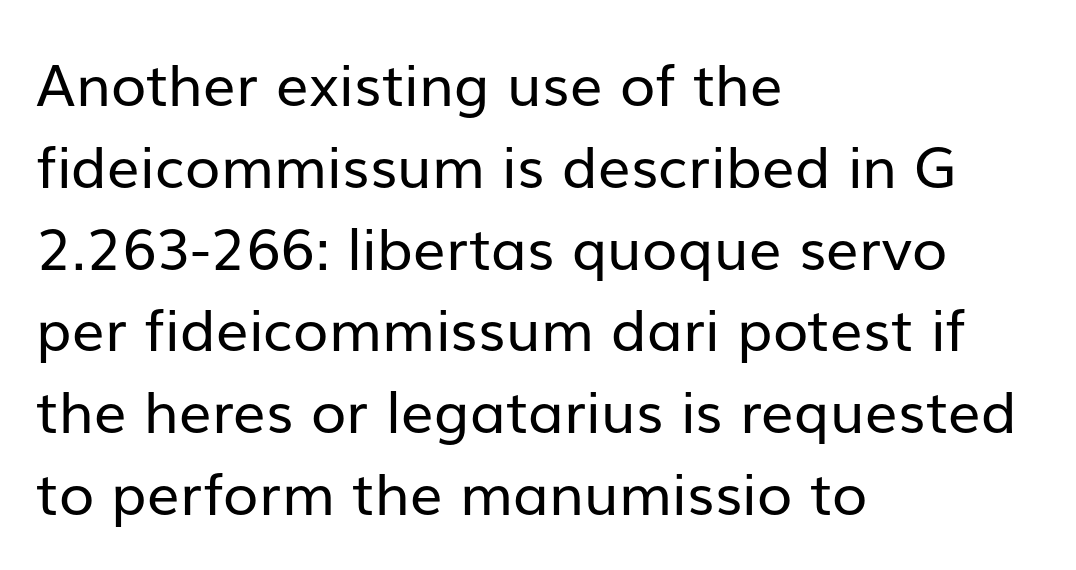
Only glyphs here, with clear space below each row. A typesetter would mark this as roman, not italic. The characters display no serif detailing; their extremities are plain. Counters stay open thanks to moderate or lighter strokes.
